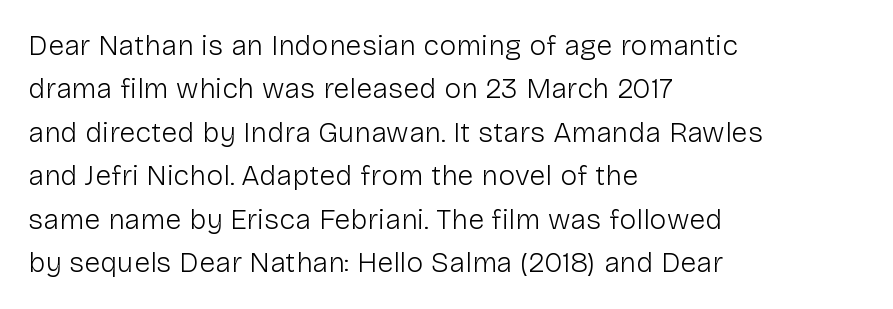
Q: Is the text bold? A: No.
Q: Is the text italic (slanted)? A: No, it is upright.
Q: Is the typeface a serif or a sans-serif typeface? A: Sans-serif.
Q: Is the text underlined? A: No.
Q: How is the paragraph aligned? A: Left-aligned.
Q: Is the spacing between letters normal or unusually wide? A: Normal.
Q: Is the spacing between lines tight, normal or loose? A: Normal.
Q: Width (condensed, normal, or wide)? A: Normal.
Q: Stroke contrast? A: Low.
Q: x-height? A: Medium.
Q: Monospaced? A: No.
